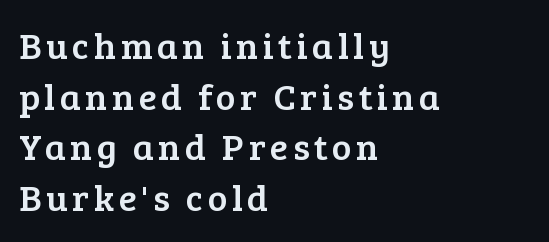
{"serif": "yes", "italic": "no", "width": "normal", "stroke_contrast": "low", "x_height": "medium", "monospaced": "no", "underline": "no", "align": "left", "line_spacing": "normal", "line_spacing_ratio": 1.37, "glyph_px": 37}
